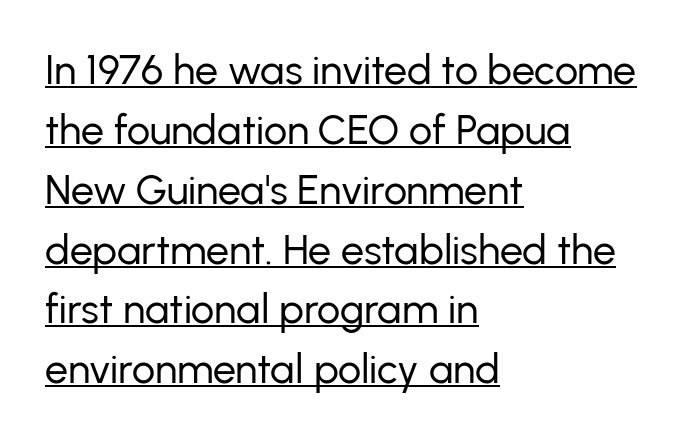
The image shows 41 px regular-weight sans-serif type, upright; set left-aligned, normal line spacing (1.46x), normal letter spacing, underlined; low stroke contrast and a medium x-height.
